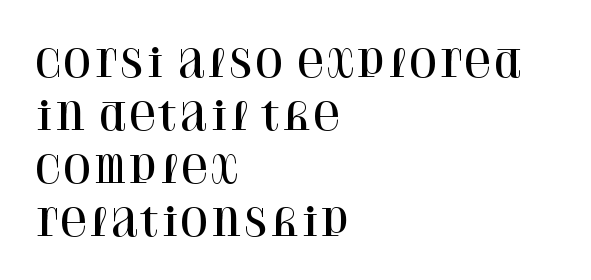
{"serif": "yes", "italic": "no", "width": "normal", "stroke_contrast": "high", "x_height": "large", "monospaced": "no", "underline": "no", "align": "left", "line_spacing": "normal", "line_spacing_ratio": 1.43, "letter_spacing": "normal", "letter_spacing_em": 0.0, "glyph_px": 37}
